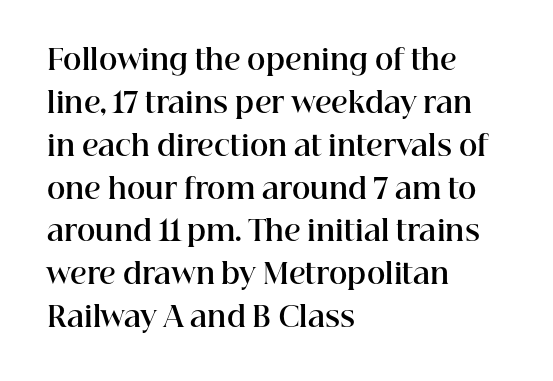
Q: Is the text bold? A: Yes.
Q: Is the text italic (slanted)? A: No, it is upright.
Q: Is the typeface a serif or a sans-serif typeface? A: Serif.
Q: Is the text underlined? A: No.
Q: How is the paragraph aligned? A: Left-aligned.
Q: Is the spacing between letters normal or unusually wide? A: Normal.
Q: Is the spacing between lines tight, normal or loose? A: Normal.
Q: Width (condensed, normal, or wide)? A: Normal.
Q: Stroke contrast? A: High.
Q: x-height? A: Medium.
Q: Monospaced? A: No.
